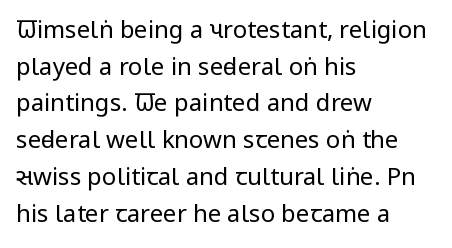
The image shows 24 px text type, upright; set left-aligned, normal line spacing (1.53x), normal letter spacing, not underlined.
